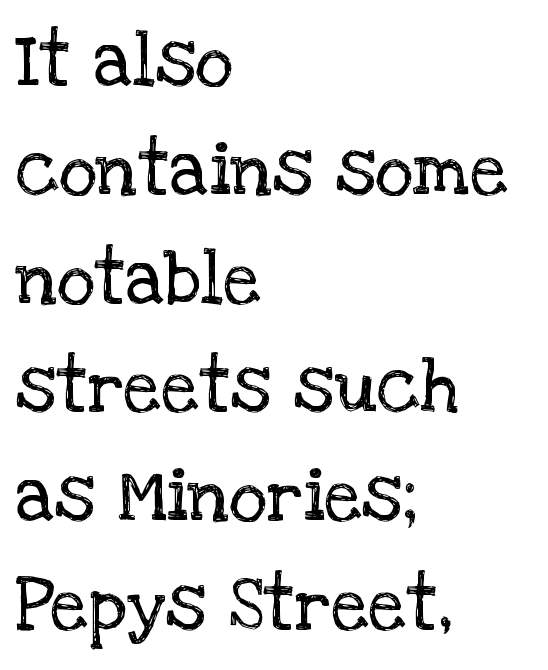
Do the characters align in a grid? No, the font is proportional. The lettering holds an erect, upright posture throughout. In CSS terms this would be text-align: left. A typesetter would call this leading conventional body-copy spacing. The glyphs are unaccompanied by any horizontal stroke below them.
